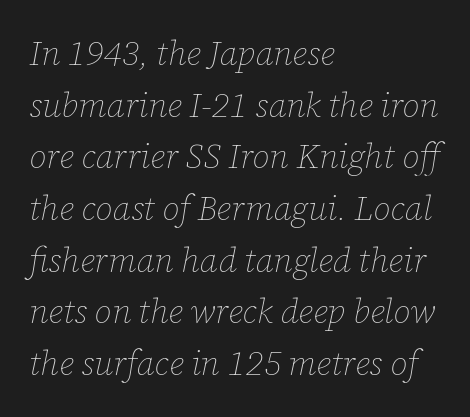
Q: Is the text bold? A: No.
Q: Is the text italic (slanted)? A: Yes, it leans right by about 12 degrees.
Q: Is the text underlined? A: No.
Q: How is the paragraph aligned? A: Left-aligned.
Q: Is the spacing between letters normal or unusually wide? A: Normal.
Q: Is the spacing between lines tight, normal or loose? A: Normal.
Q: Width (condensed, normal, or wide)? A: Normal.
Q: Stroke contrast? A: Low.
Q: x-height? A: Medium.
Q: Monospaced? A: No.
